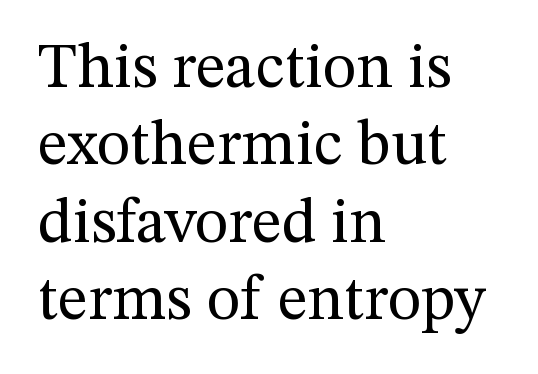
The image shows 64 px regular-weight serif type, upright; set left-aligned, line spacing 1.21x, normal letter spacing, not underlined; medium stroke contrast and a medium x-height.
